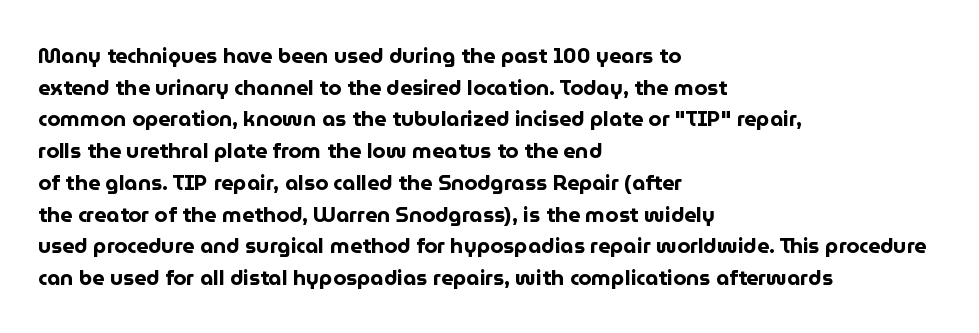
{"italic": "no", "bold": "yes", "underline": "no", "align": "left", "line_spacing": "normal", "line_spacing_ratio": 1.51, "letter_spacing": "normal", "letter_spacing_em": 0.0, "glyph_px": 21}
